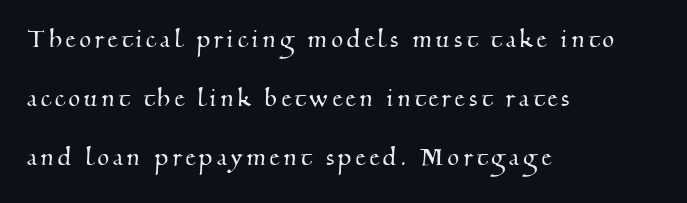
Q: Is the typeface a serif or a sans-serif typeface? A: Serif.
Q: Is the text underlined? A: No.
Q: How is the paragraph aligned? A: Left-aligned.
Q: Is the spacing between lines tight, normal or loose? A: Loose.
Q: Width (condensed, normal, or wide)? A: Normal.
Q: Stroke contrast? A: Medium.
Q: x-height? A: Small.
Q: Monospaced? A: No.
